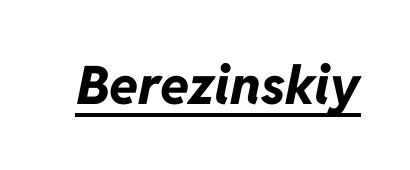
The image shows 53 px bold type, italic (leaning right); set normal letter spacing, underlined; low stroke contrast and a medium x-height.
